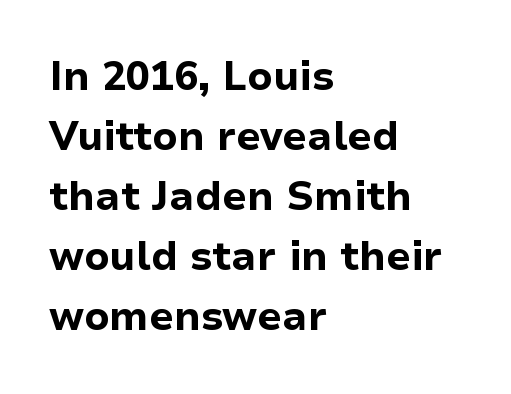
Evenly set lines give the paragraph a standard silhouette. Does the lettering tilt? It doesn't — this is upright. Heft: maximum for text — a bold. These lines stack with their left ends in a neat column. Spacing between characters is what you'd get straight out of the box.
